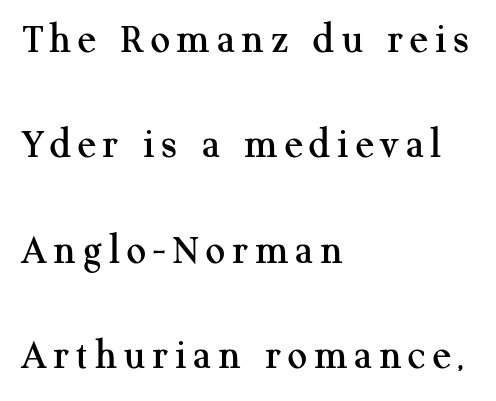
Q: Is the text italic (slanted)? A: No, it is upright.
Q: Is the typeface a serif or a sans-serif typeface? A: Serif.
Q: Is the text underlined? A: No.
Q: How is the paragraph aligned? A: Left-aligned.
Q: Is the spacing between lines tight, normal or loose? A: Loose.
Q: Width (condensed, normal, or wide)? A: Normal.
Q: Stroke contrast? A: Medium.
Q: x-height? A: Medium.
Q: Monospaced? A: No.
